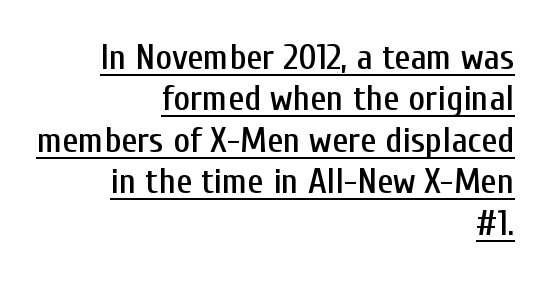
Q: Is the text italic (slanted)? A: No, it is upright.
Q: Is the typeface a serif or a sans-serif typeface? A: Sans-serif.
Q: Is the text underlined? A: Yes.
Q: How is the paragraph aligned? A: Right-aligned.
Q: Is the spacing between letters normal or unusually wide? A: Normal.
Q: Is the spacing between lines tight, normal or loose? A: Tight.
Q: Width (condensed, normal, or wide)? A: Condensed.
Q: Stroke contrast? A: Low.
Q: x-height? A: Medium.
Q: Monospaced? A: No.
